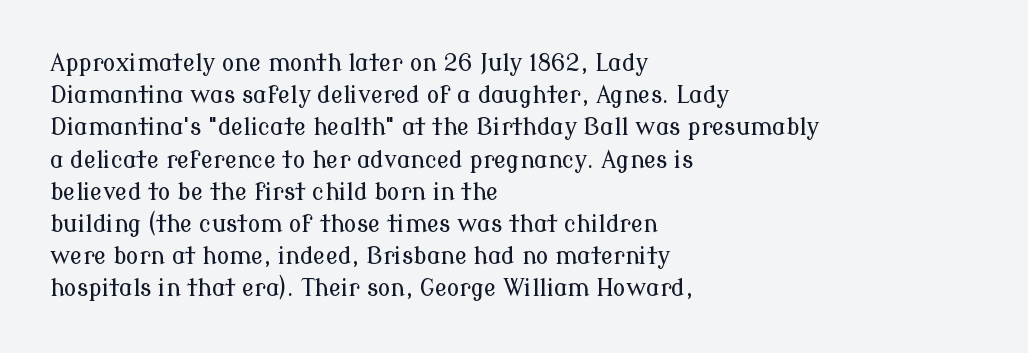
Q: Is the text italic (slanted)? A: No, it is upright.
Q: Is the text underlined? A: No.
Q: How is the paragraph aligned? A: Left-aligned.
Q: Is the spacing between letters normal or unusually wide? A: Normal.
Q: Is the spacing between lines tight, normal or loose? A: Normal.
